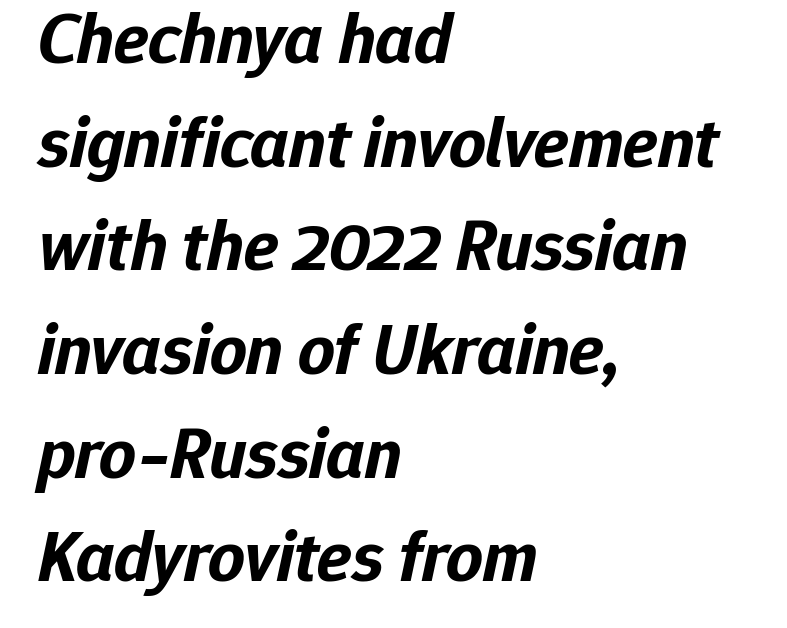
{"italic": "yes", "lean": "right", "slant_degrees": 12, "bold": "yes", "weight": "bold", "width": "normal", "stroke_contrast": "low", "x_height": "medium", "monospaced": "no", "underline": "no", "align": "left", "line_spacing": "normal", "line_spacing_ratio": 1.44, "letter_spacing": "normal", "letter_spacing_em": 0.0, "glyph_px": 72}
